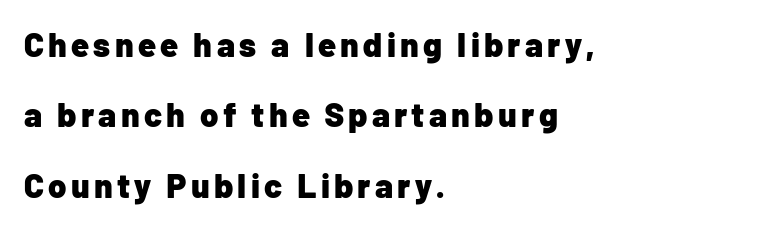
Q: Is the text bold? A: Yes.
Q: Is the text italic (slanted)? A: No, it is upright.
Q: Is the typeface a serif or a sans-serif typeface? A: Sans-serif.
Q: Is the text underlined? A: No.
Q: How is the paragraph aligned? A: Left-aligned.
Q: Is the spacing between lines tight, normal or loose? A: Loose.
Q: Width (condensed, normal, or wide)? A: Normal.
Q: Stroke contrast? A: Low.
Q: x-height? A: Medium.
Q: Monospaced? A: No.
